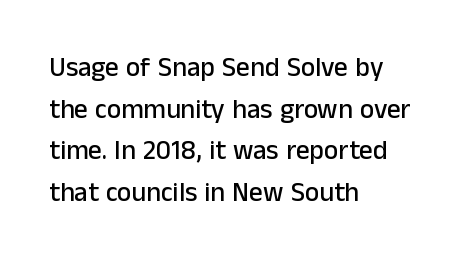
The image shows 27 px text type, upright; set left-aligned, normal line spacing (1.54x), normal letter spacing, not underlined.
